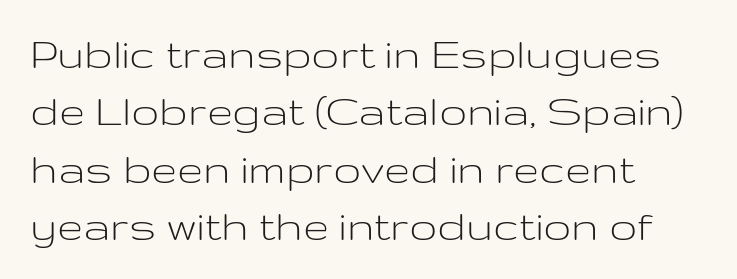
Q: Is the text bold? A: No.
Q: Is the text italic (slanted)? A: No, it is upright.
Q: Is the typeface a serif or a sans-serif typeface? A: Sans-serif.
Q: Is the text underlined? A: No.
Q: How is the paragraph aligned? A: Left-aligned.
Q: Is the spacing between letters normal or unusually wide? A: Normal.
Q: Width (condensed, normal, or wide)? A: Wide.
Q: Stroke contrast? A: Low.
Q: x-height? A: Medium.
Q: Monospaced? A: No.
